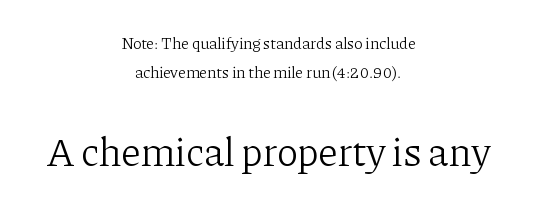
Q: Is the text bold? A: No.
Q: Is the text italic (slanted)? A: No, it is upright.
Q: Is the typeface a serif or a sans-serif typeface? A: Serif.
Q: Is the text underlined? A: No.
Q: How is the paragraph aligned? A: Centered.
Q: Is the spacing between letters normal or unusually wide? A: Normal.
Q: Which block of text is set in a larger size, the first (top) or the second (bottom)? A: The second (bottom) one.
Q: Width (condensed, normal, or wide)? A: Normal.
Q: Stroke contrast? A: Low.
Q: x-height? A: Medium.
Q: Monospaced? A: No.
